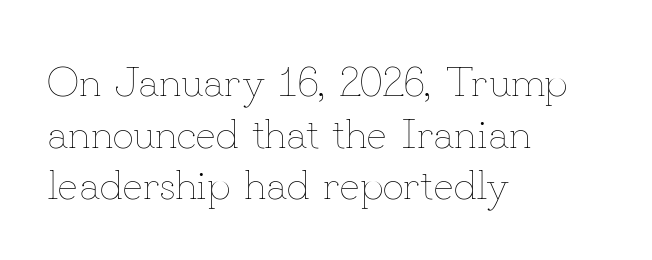
Q: Is the text bold? A: No.
Q: Is the text italic (slanted)? A: No, it is upright.
Q: Is the text underlined? A: No.
Q: How is the paragraph aligned? A: Left-aligned.
Q: Is the spacing between letters normal or unusually wide? A: Normal.
Q: Width (condensed, normal, or wide)? A: Normal.
Q: Stroke contrast? A: Low.
Q: x-height? A: Small.
Q: Monospaced? A: No.
